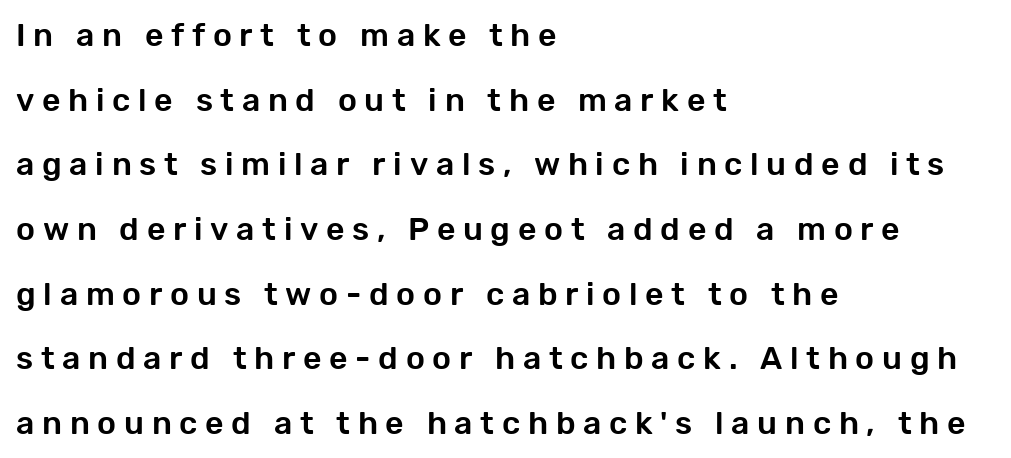
The image shows 32 px sans-serif type, upright; set left-aligned, loose line spacing (2.02x), unusually wide letter spacing (+0.24 em), not underlined; low stroke contrast and a medium x-height.
